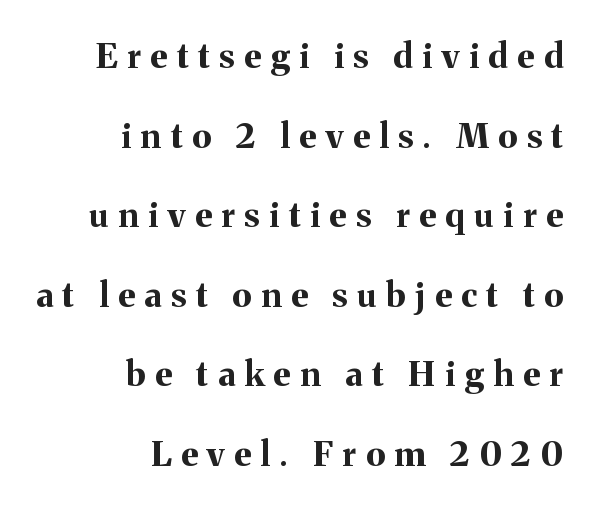
Q: Is the text bold? A: Yes.
Q: Is the text italic (slanted)? A: No, it is upright.
Q: Is the typeface a serif or a sans-serif typeface? A: Serif.
Q: Is the text underlined? A: No.
Q: How is the paragraph aligned? A: Right-aligned.
Q: Is the spacing between letters normal or unusually wide? A: Unusually wide.
Q: Is the spacing between lines tight, normal or loose? A: Loose.
Q: Width (condensed, normal, or wide)? A: Normal.
Q: Stroke contrast? A: Medium.
Q: x-height? A: Medium.
Q: Monospaced? A: No.
